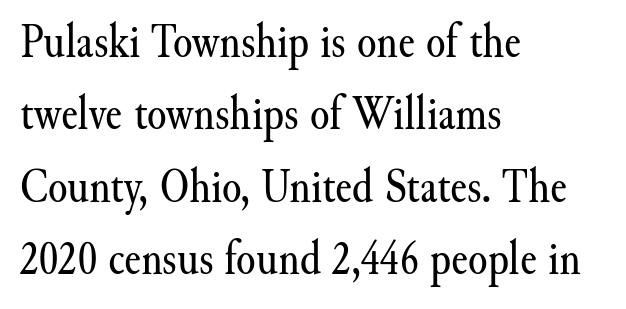
Each letter keeps its own natural width here, so spacing adapts to shape. Each new line begins a customary step beneath the previous one. Nobody drew a line under any word here. Letters have the restrained weight of plain body copy at most.
